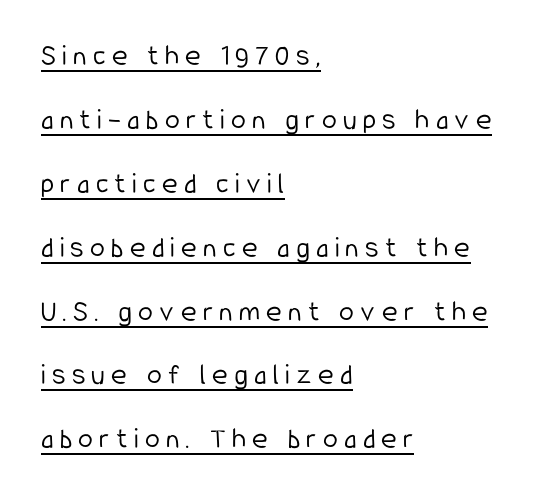
This is sans-serif lettering, the kind often seen on screens and signage. The letterforms stand isolated, each surrounded by extra space. Vertical spacing — loose. Upright lettering throughout.
